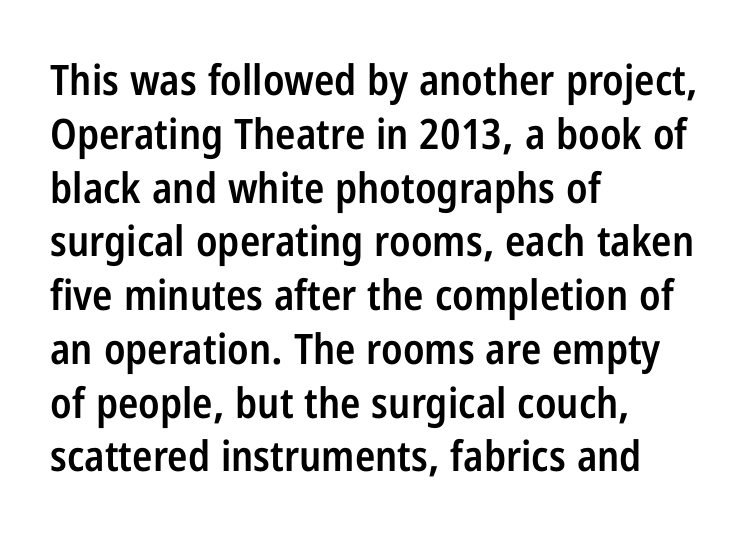
There is no visible air inserted between adjacent glyphs. The axis of the letterforms is exactly vertical. What kind of face is this? One without serifs — a sans. The rendering anchors every line to the left-hand side.
